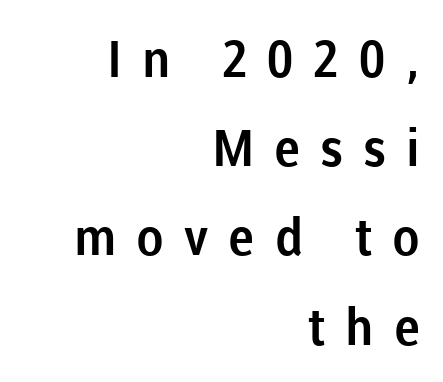
{"serif": "no", "italic": "no", "width": "normal", "stroke_contrast": "low", "x_height": "medium", "monospaced": "no", "underline": "no", "align": "right", "line_spacing_ratio": 1.75, "letter_spacing": "wide", "letter_spacing_em": 0.39, "glyph_px": 51}
